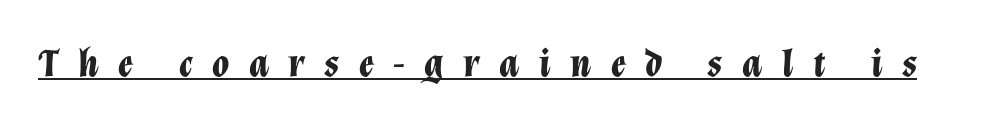
{"italic": "yes", "lean": "right", "slant_degrees": 12, "bold": "yes", "weight": "bold", "width": "normal", "stroke_contrast": "low", "x_height": "medium", "monospaced": "no", "underline": "yes", "letter_spacing": "wide", "letter_spacing_em": 0.5, "glyph_px": 39}
